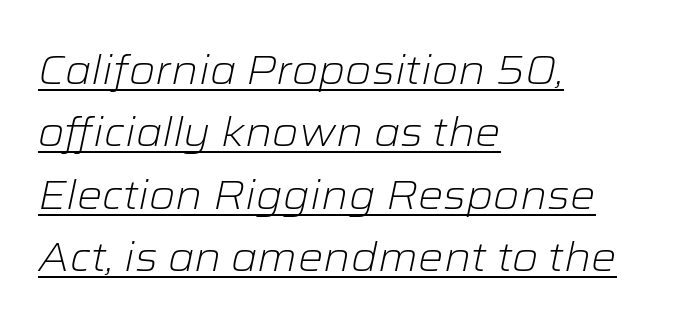
{"italic": "yes", "lean": "right", "slant_degrees": 12, "bold": "no", "weight": "light", "width": "wide", "stroke_contrast": "low", "x_height": "medium", "monospaced": "no", "underline": "yes", "align": "left", "line_spacing": "normal", "line_spacing_ratio": 1.56, "letter_spacing": "normal", "letter_spacing_em": 0.0, "glyph_px": 40}
